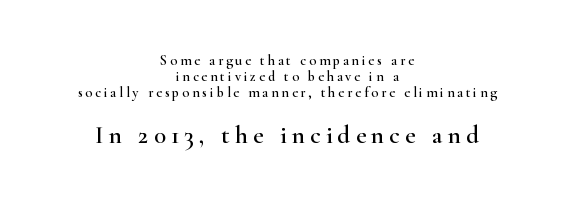
The image shows 25 px text type, upright; set centered, tight line spacing (1.13x), unusually wide letter spacing (+0.21 em), not underlined; the second (bottom) block is 1.79x larger.
